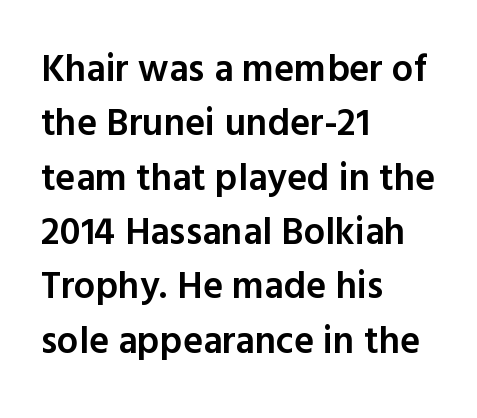
Tracking value appears to be zero — textbook default spacing. Is the type bold? Partly — it's a semibold, heavier than regular but not fully bold. Does the type have serifs? No, each stem ends abruptly. Leftover space on each line is placed entirely after the last word.
